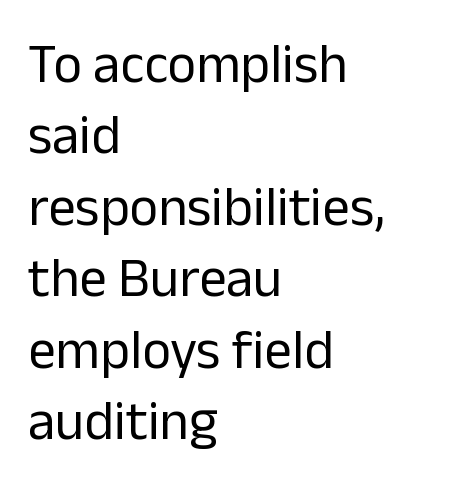
The image shows 55 px regular-weight sans-serif type, upright; set left-aligned, normal line spacing (1.3x), normal letter spacing, not underlined; low stroke contrast and a medium x-height.
